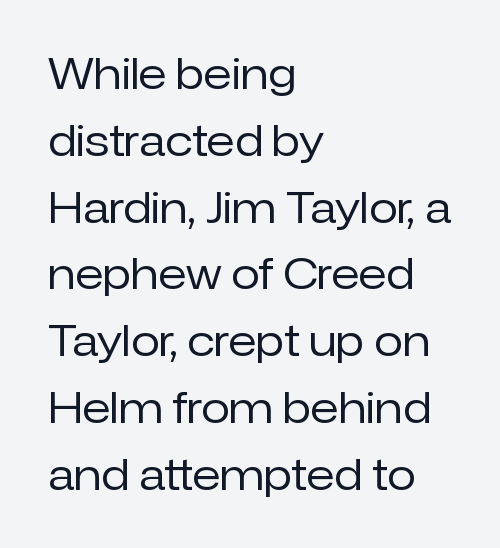
The image shows 42 px regular-weight sans-serif type, upright; set left-aligned, normal line spacing (1.59x), normal letter spacing, not underlined; low stroke contrast and a medium x-height.
